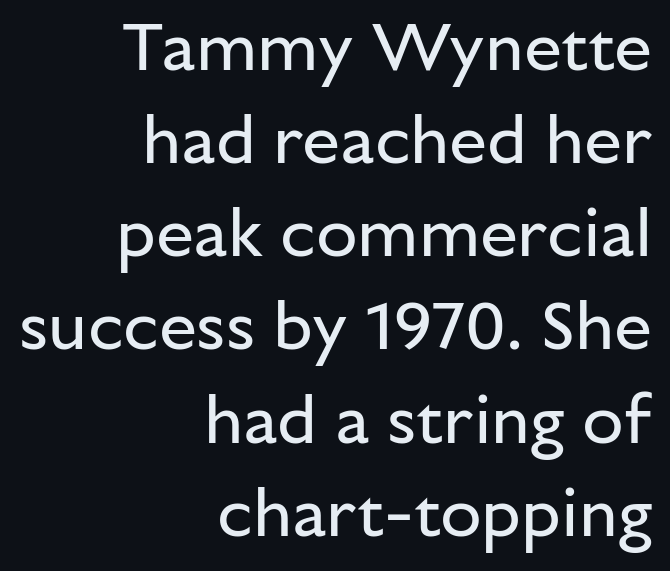
The image shows 68 px regular-weight sans-serif type, upright; set right-aligned, normal line spacing (1.37x), normal letter spacing, not underlined; low stroke contrast and a medium x-height.
